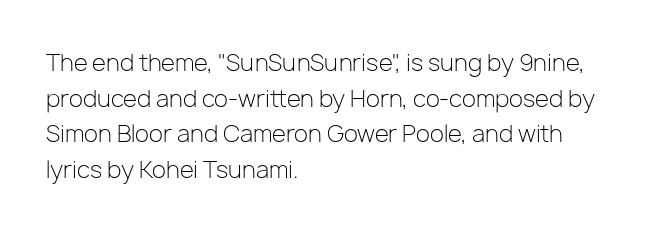
Baseline-to-baseline distance is the conventional proportion of letter height. The passage is arranged the way most books set body copy — flush left. The glyphs are unaccompanied by any horizontal stroke below them. The gaps between neighbouring characters are ordinary and unremarkable.
